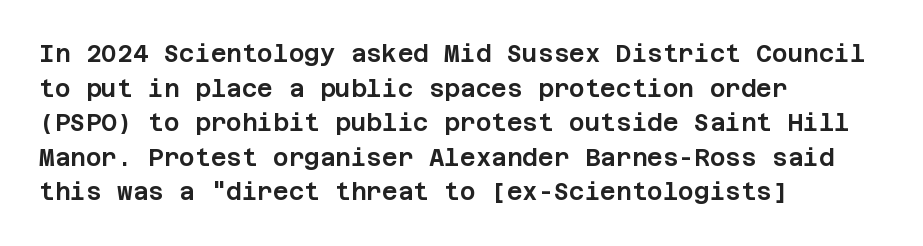
The image shows 24 px text type, upright; set left-aligned, normal line spacing (1.44x), normal letter spacing, not underlined.
